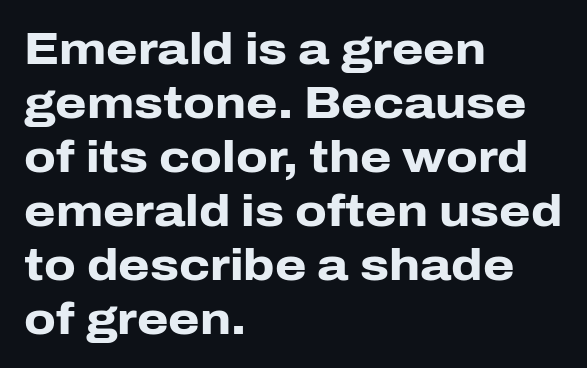
{"serif": "no", "italic": "no", "bold": "yes", "weight": "heavy", "width": "normal", "stroke_contrast": "low", "x_height": "medium", "monospaced": "no", "underline": "no", "align": "left", "line_spacing_ratio": 1.2, "letter_spacing": "normal", "letter_spacing_em": 0.0, "glyph_px": 45}
